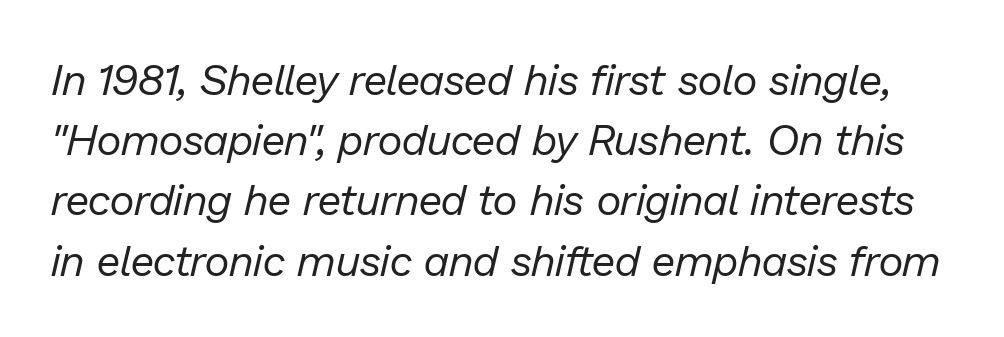
The rendering uses natural spacing where letterforms have individual widths. Slanted lettering throughout. The tracking reads as untouched default to a designer's eye. The space between consecutive lines is moderate. No extra ink here — the face is not bold.
